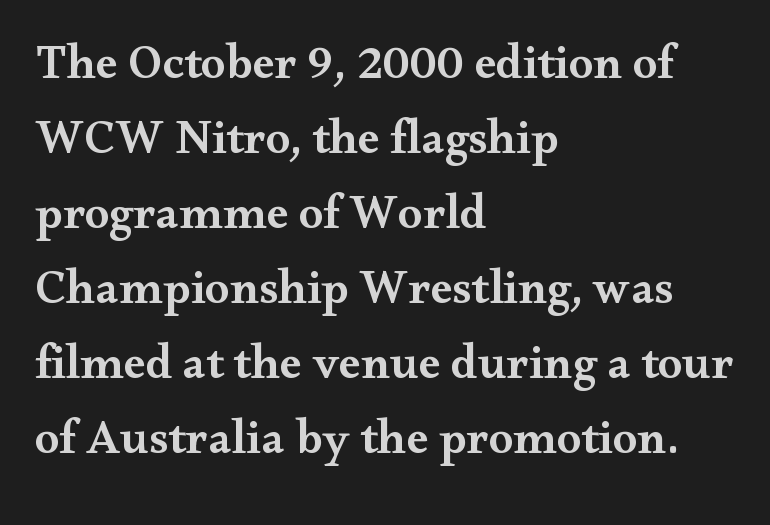
{"serif": "yes", "italic": "no", "bold": "semi", "weight": "semibold", "width": "wide", "stroke_contrast": "medium", "x_height": "small", "monospaced": "no", "underline": "no", "align": "left", "line_spacing": "normal", "line_spacing_ratio": 1.53, "letter_spacing": "normal", "letter_spacing_em": 0.0, "glyph_px": 49}
